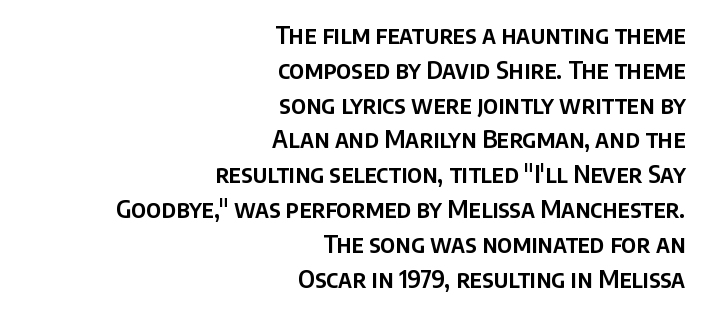
The image shows 24 px text type, upright; set right-aligned, normal line spacing (1.45x), normal letter spacing, not underlined.
